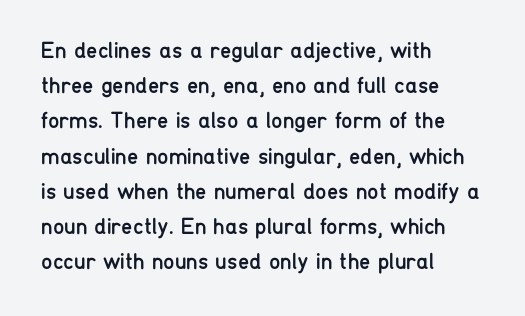
{"italic": "no", "bold": "no", "underline": "no", "align": "left", "line_spacing": "normal", "line_spacing_ratio": 1.53, "letter_spacing": "normal", "letter_spacing_em": 0.0, "glyph_px": 23}
